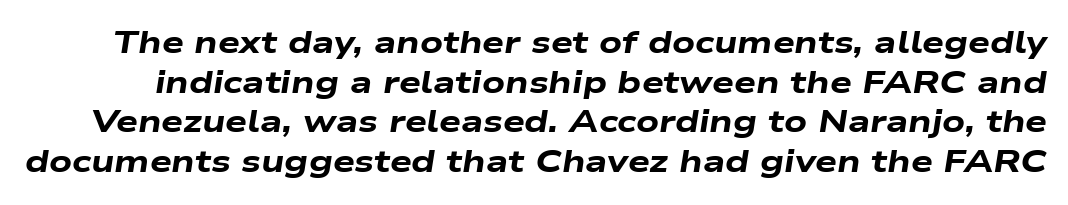
{"italic": "yes", "lean": "right", "slant_degrees": 9, "bold": "yes", "weight": "heavy", "width": "wide", "stroke_contrast": "low", "x_height": "medium", "monospaced": "no", "underline": "no", "line_spacing": "normal", "line_spacing_ratio": 1.28, "letter_spacing": "normal", "letter_spacing_em": 0.0, "glyph_px": 31}
